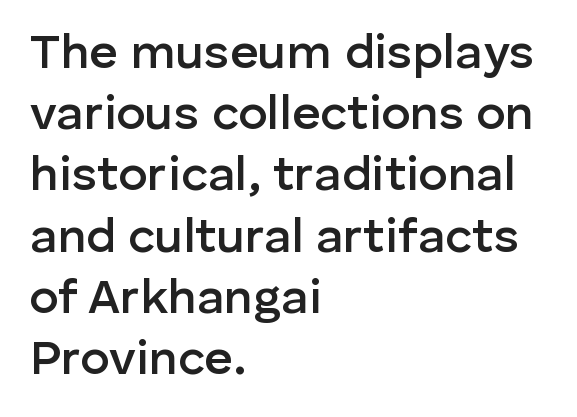
Words float on clear page, feet unadorned. Normally led — the rows are evenly, conventionally spaced. These lines are rendered in a variable-pitch font. Serifs: no, the terminals of the letterforms are clean. The rendering anchors every line to the left-hand side. Characters remain perfectly vertical along every line.
